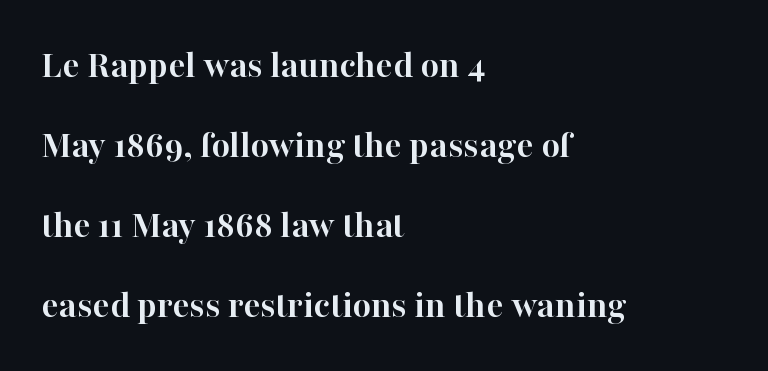
Q: Is the text bold? A: Yes.
Q: Is the text italic (slanted)? A: No, it is upright.
Q: Is the typeface a serif or a sans-serif typeface? A: Serif.
Q: Is the text underlined? A: No.
Q: How is the paragraph aligned? A: Left-aligned.
Q: Is the spacing between letters normal or unusually wide? A: Normal.
Q: Is the spacing between lines tight, normal or loose? A: Loose.
Q: Width (condensed, normal, or wide)? A: Normal.
Q: Stroke contrast? A: High.
Q: x-height? A: Medium.
Q: Monospaced? A: No.
